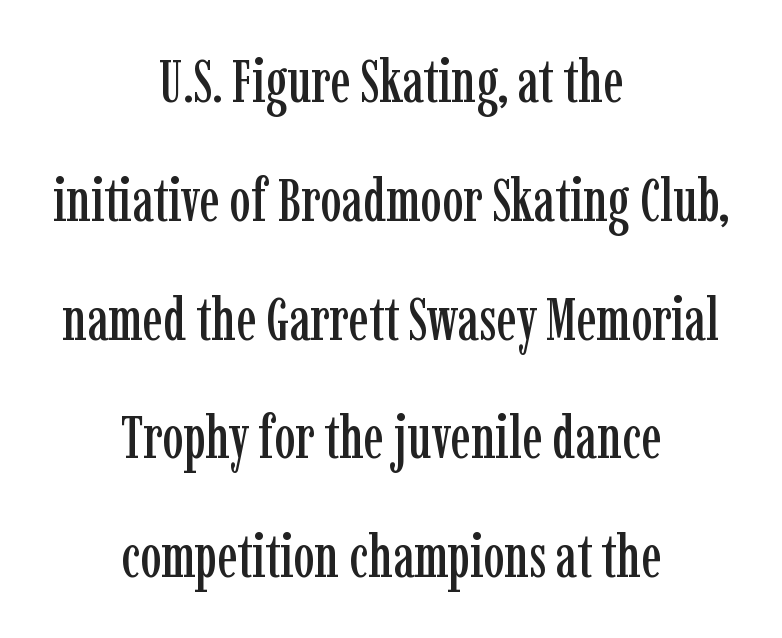
{"serif": "yes", "italic": "no", "width": "condensed", "stroke_contrast": "low", "x_height": "medium", "monospaced": "no", "underline": "no", "align": "center", "line_spacing": "loose", "line_spacing_ratio": 1.98, "letter_spacing": "normal", "letter_spacing_em": 0.0, "glyph_px": 60}
